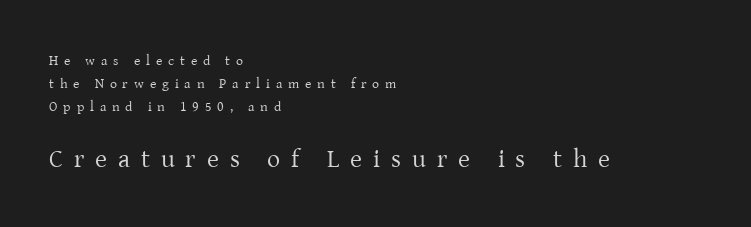
Q: Is the text bold? A: No.
Q: Is the text italic (slanted)? A: No, it is upright.
Q: Is the text underlined? A: No.
Q: How is the paragraph aligned? A: Left-aligned.
Q: Is the spacing between letters normal or unusually wide? A: Unusually wide.
Q: Is the spacing between lines tight, normal or loose? A: Normal.
Q: Which block of text is set in a larger size, the first (top) or the second (bottom)? A: The second (bottom) one.
